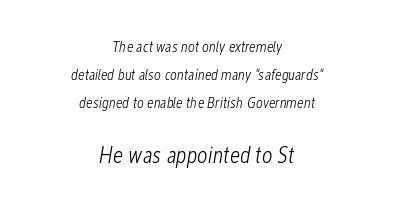
Q: Is the text bold? A: No.
Q: Is the text italic (slanted)? A: Yes, it leans right by about 12 degrees.
Q: Is the text underlined? A: No.
Q: How is the paragraph aligned? A: Centered.
Q: Is the spacing between letters normal or unusually wide? A: Normal.
Q: Which block of text is set in a larger size, the first (top) or the second (bottom)? A: The second (bottom) one.
